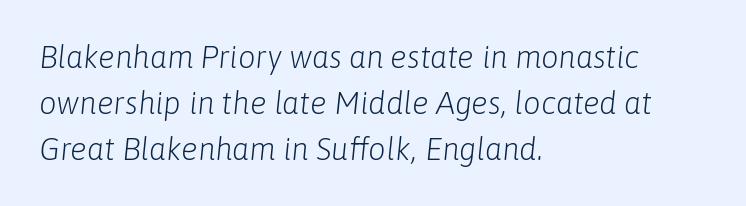
The image shows 31 px light type, italic (leaning right); set left-aligned, normal line spacing (1.48x), normal letter spacing, not underlined; low stroke contrast and a medium x-height.
